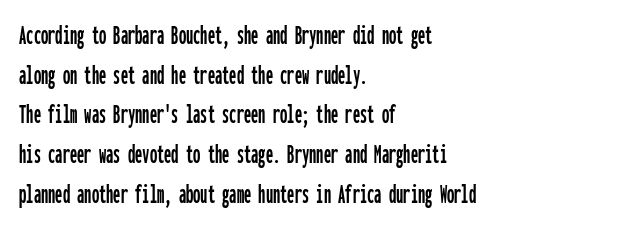
Q: Is the text italic (slanted)? A: No, it is upright.
Q: Is the typeface a serif or a sans-serif typeface? A: Sans-serif.
Q: Is the text underlined? A: No.
Q: How is the paragraph aligned? A: Left-aligned.
Q: Is the spacing between letters normal or unusually wide? A: Normal.
Q: Is the spacing between lines tight, normal or loose? A: Normal.
Q: Width (condensed, normal, or wide)? A: Condensed.
Q: Stroke contrast? A: Low.
Q: x-height? A: Medium.
Q: Monospaced? A: Yes.
